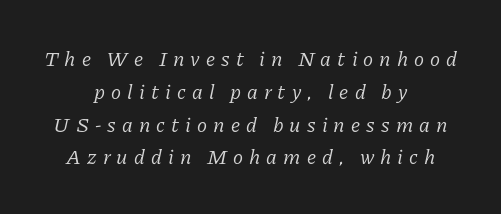
{"italic": "yes", "lean": "right", "slant_degrees": 11, "bold": "no", "underline": "no", "align": "center", "line_spacing": "normal", "line_spacing_ratio": 1.56, "letter_spacing": "wide", "letter_spacing_em": 0.29, "glyph_px": 21}
